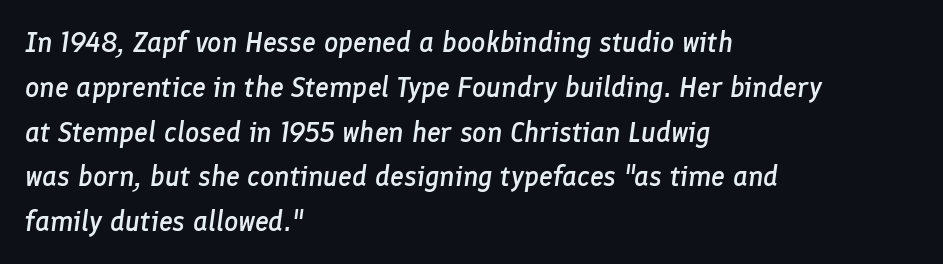
The image shows 28 px semibold type, italic (leaning right); set left-aligned, normal line spacing (1.6x), normal letter spacing, not underlined; low stroke contrast and a medium x-height.
